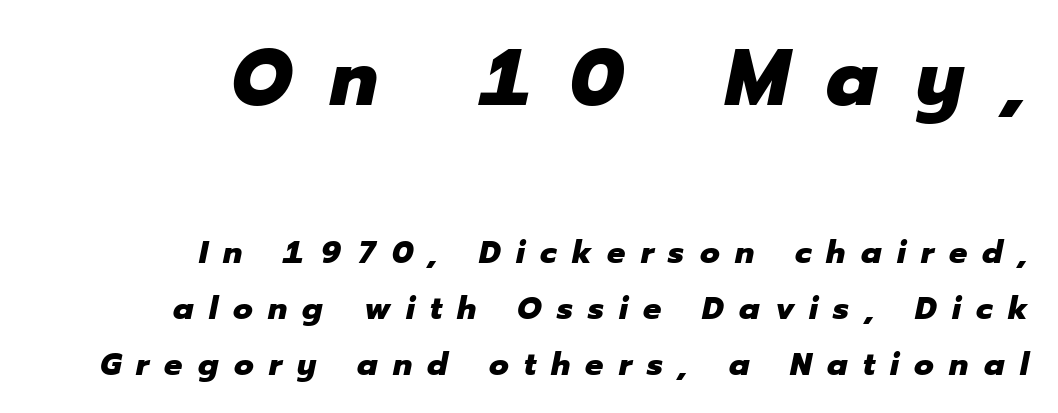
{"italic": "yes", "lean": "right", "slant_degrees": 12, "bold": "yes", "weight": "heavy", "width": "normal", "stroke_contrast": "low", "x_height": "medium", "monospaced": "no", "underline": "no", "align": "right", "line_spacing_ratio": 1.74, "letter_spacing": "wide", "letter_spacing_em": 0.48, "larger_block": "first", "size_ratio": 2.5, "glyph_px": 80}
